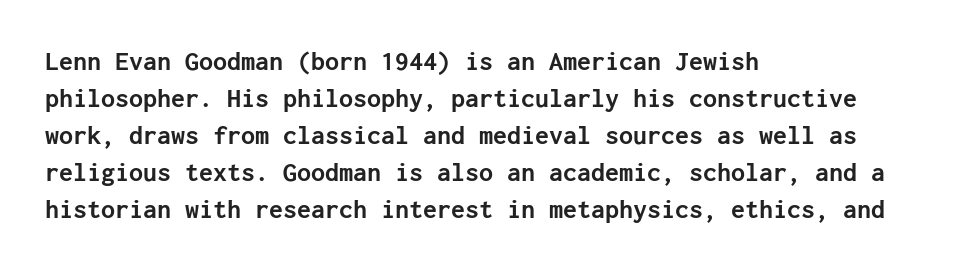
Q: Is the text bold? A: Yes.
Q: Is the text italic (slanted)? A: No, it is upright.
Q: Is the typeface a serif or a sans-serif typeface? A: Sans-serif.
Q: Is the text underlined? A: No.
Q: How is the paragraph aligned? A: Left-aligned.
Q: Is the spacing between letters normal or unusually wide? A: Normal.
Q: Is the spacing between lines tight, normal or loose? A: Normal.
Q: Width (condensed, normal, or wide)? A: Normal.
Q: Stroke contrast? A: Low.
Q: x-height? A: Medium.
